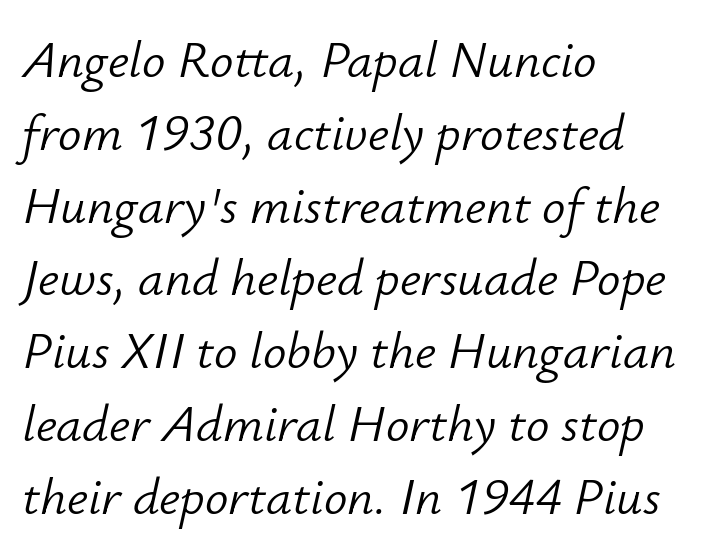
{"italic": "yes", "lean": "right", "slant_degrees": 12, "bold": "no", "weight": "light", "width": "normal", "stroke_contrast": "low", "x_height": "small", "monospaced": "no", "underline": "no", "align": "left", "line_spacing": "normal", "line_spacing_ratio": 1.4, "letter_spacing": "normal", "letter_spacing_em": 0.0, "glyph_px": 52}
